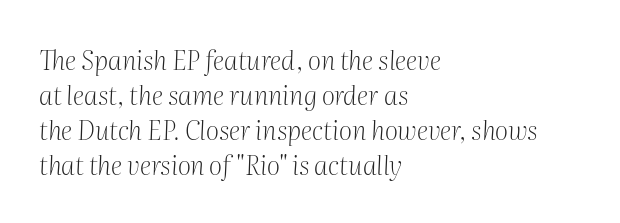
Q: Is the text bold? A: No.
Q: Is the text italic (slanted)? A: Yes, it leans right by about 2 degrees.
Q: Is the text underlined? A: No.
Q: How is the paragraph aligned? A: Left-aligned.
Q: Is the spacing between letters normal or unusually wide? A: Normal.
Q: Is the spacing between lines tight, normal or loose? A: Normal.
